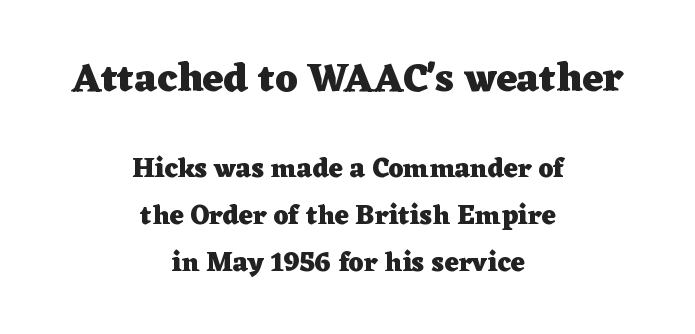
The image shows 40 px heavy, wide serif type, upright; set centered, line spacing 1.73x, normal letter spacing, not underlined; the first (top) block is 1.48x larger; low stroke contrast and a medium x-height.
